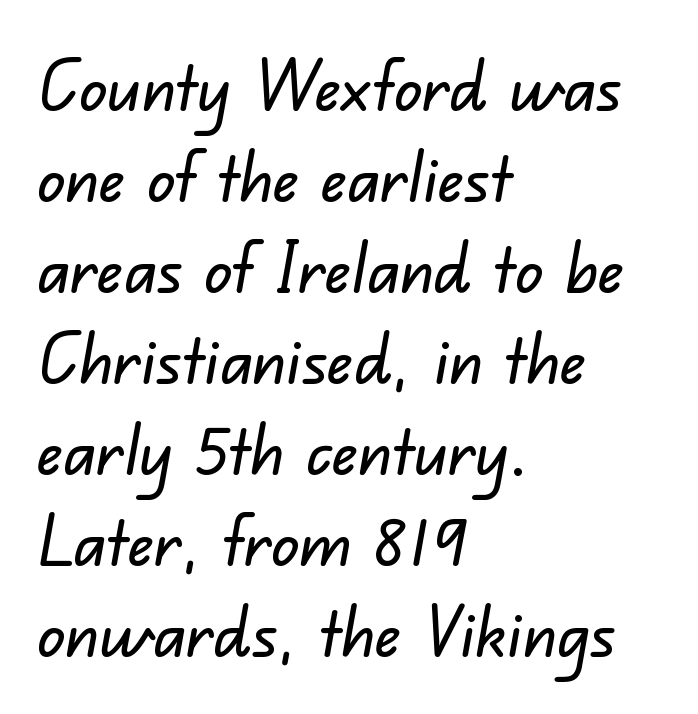
Check where the strokes stop: nothing finishes them off — pure sans. The vertical gap from one line to the next is medium. The rendering keeps characters at their native spacing. This sample has the flowing, uneven cadence of proportional lettering. The zone under the glyphs is completely vacant. Left-aligned paragraph, ragged on the right.
